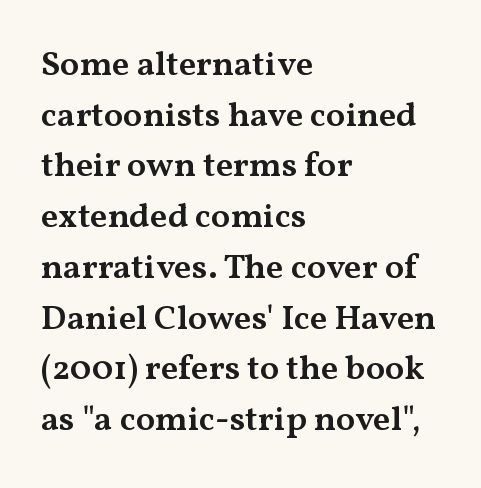
Q: Is the text bold? A: Semi-bold.
Q: Is the text italic (slanted)? A: No, it is upright.
Q: Is the typeface a serif or a sans-serif typeface? A: Serif.
Q: Is the text underlined? A: No.
Q: How is the paragraph aligned? A: Left-aligned.
Q: Is the spacing between letters normal or unusually wide? A: Normal.
Q: Is the spacing between lines tight, normal or loose? A: Normal.
Q: Width (condensed, normal, or wide)? A: Wide.
Q: Stroke contrast? A: Medium.
Q: x-height? A: Medium.
Q: Monospaced? A: No.
